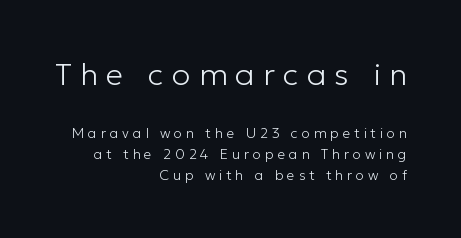
Notice how the stems are strictly vertical — no italics here. The letters advance in unequal steps, a hallmark of proportional type. The designer gave the opening block more size than the closing block. No feet cap the strokes, marking this as sans-serif type.
